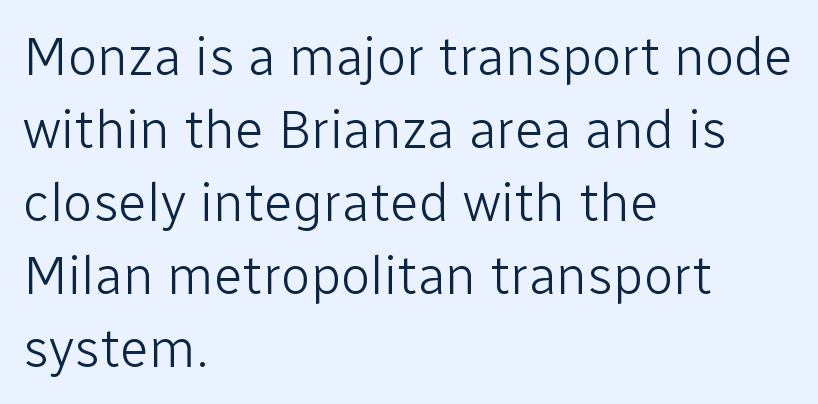
The image shows 54 px light sans-serif type, upright; set left-aligned, normal line spacing (1.35x), normal letter spacing, not underlined; low stroke contrast and a medium x-height.
